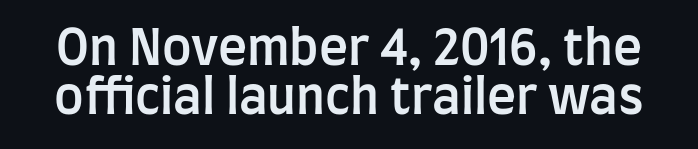
{"serif": "no", "italic": "no", "bold": "semi", "weight": "semibold", "width": "condensed", "stroke_contrast": "low", "x_height": "large", "monospaced": "no", "underline": "no", "line_spacing": "tight", "line_spacing_ratio": 1.0, "letter_spacing": "normal", "letter_spacing_em": 0.0, "glyph_px": 49}
